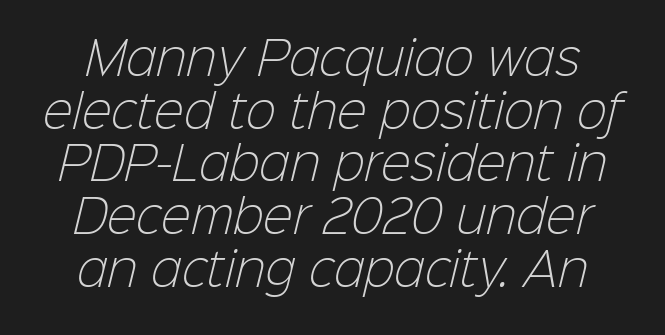
This sample uses plain, unmodified letter spacing. Type without underlining. Stroke thickness stays within the range of a standard reading face or lighter. Letterform terminals end flat and unadorned throughout the passage.
